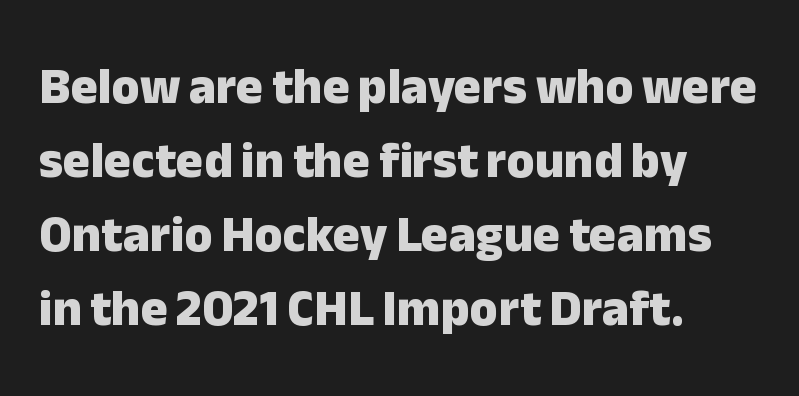
{"serif": "no", "italic": "no", "bold": "yes", "weight": "heavy", "width": "normal", "stroke_contrast": "low", "x_height": "medium", "monospaced": "no", "underline": "no", "align": "left", "line_spacing": "normal", "line_spacing_ratio": 1.45, "letter_spacing": "normal", "letter_spacing_em": 0.0, "glyph_px": 51}
